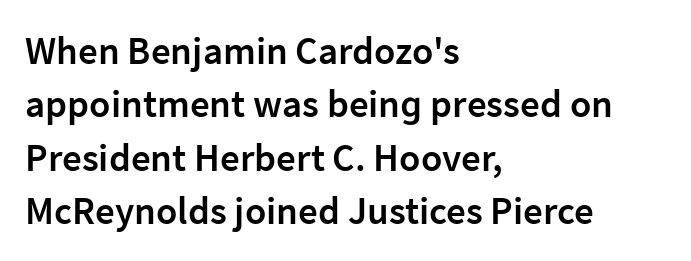
{"serif": "no", "italic": "no", "bold": "semi", "weight": "semibold", "width": "normal", "stroke_contrast": "low", "x_height": "medium", "monospaced": "no", "underline": "no", "align": "left", "line_spacing": "normal", "line_spacing_ratio": 1.37, "letter_spacing": "normal", "letter_spacing_em": 0.0, "glyph_px": 39}
